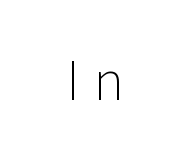
Q: Is the text bold? A: No.
Q: Is the text italic (slanted)? A: No, it is upright.
Q: Is the typeface a serif or a sans-serif typeface? A: Sans-serif.
Q: Is the text underlined? A: No.
Q: Is the spacing between letters normal or unusually wide? A: Unusually wide.
Q: Width (condensed, normal, or wide)? A: Normal.
Q: Stroke contrast? A: Low.
Q: x-height? A: Medium.
Q: Monospaced? A: No.
